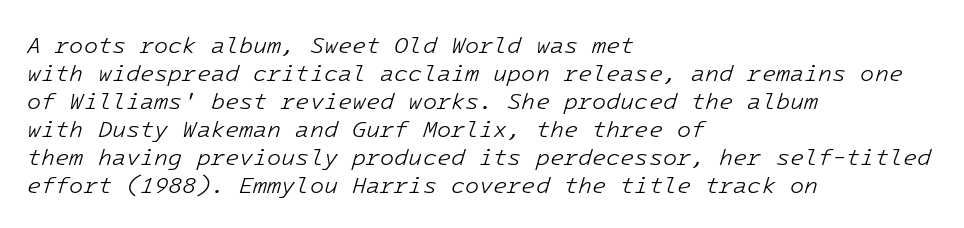
Q: Is the text bold? A: No.
Q: Is the text italic (slanted)? A: Yes, it leans right by about 16 degrees.
Q: Is the text underlined? A: No.
Q: How is the paragraph aligned? A: Left-aligned.
Q: Is the spacing between letters normal or unusually wide? A: Normal.
